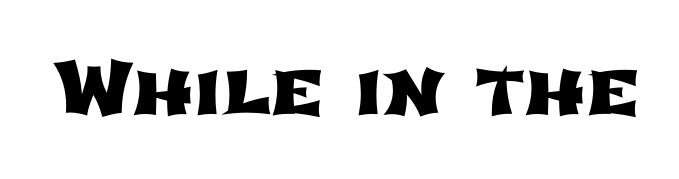
Q: Is the typeface a serif or a sans-serif typeface? A: Sans-serif.
Q: Is the text underlined? A: No.
Q: Is the spacing between letters normal or unusually wide? A: Normal.
Q: Width (condensed, normal, or wide)? A: Wide.
Q: Stroke contrast? A: Low.
Q: x-height? A: Medium.
Q: Monospaced? A: No.
